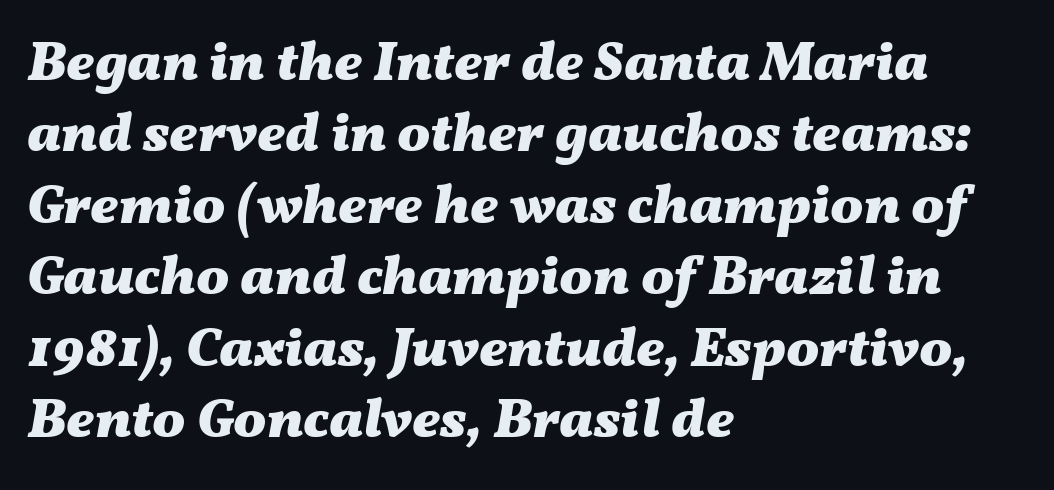
You can tell it's italic because the verticals aren't actually vertical. The passage shown has conventional tracking throughout. Letters rest on an invisible, unmarked baseline. This sample keeps an unexceptional amount of space between lines.
